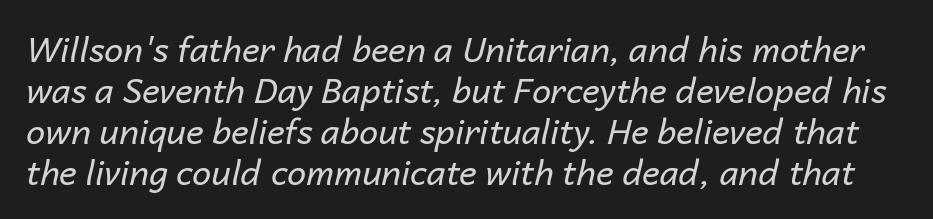
Posture: slanted. The cut favours lightness, reaching ordinary text weight at its darkest. The face used here is proportionally spaced, like ordinary book or web type. This rendering features lettering with no underline.
